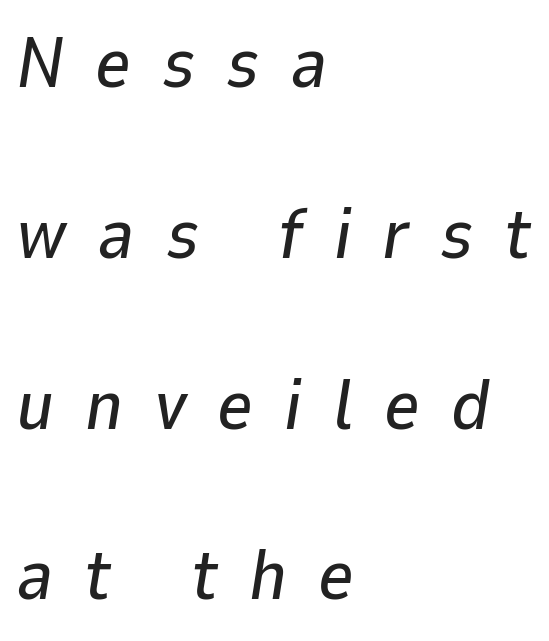
{"italic": "yes", "lean": "right", "slant_degrees": 9, "width": "normal", "stroke_contrast": "low", "x_height": "medium", "monospaced": "no", "underline": "no", "align": "left", "line_spacing": "loose", "line_spacing_ratio": 2.44, "letter_spacing": "wide", "letter_spacing_em": 0.44, "glyph_px": 70}
